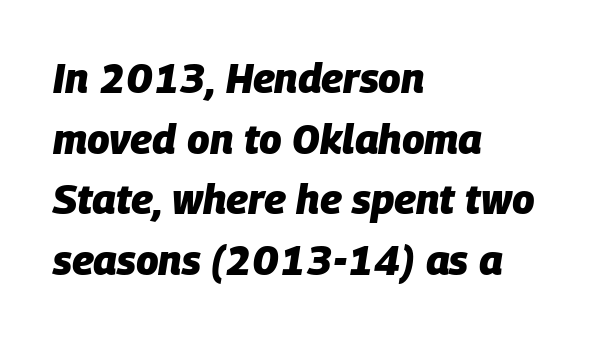
Left-aligned paragraph, ragged on the right. Regular leading. Standard letterfit; no display-style spreading of the glyphs. Character widths vary here, with narrow letters taking less room than wide ones.
